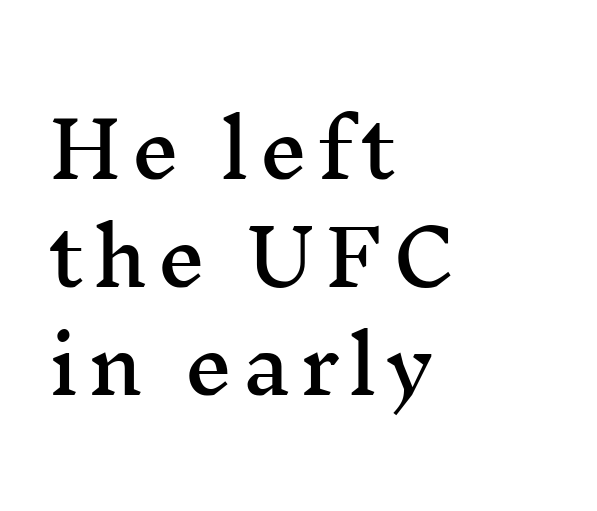
{"serif": "yes", "italic": "no", "width": "wide", "stroke_contrast": "medium", "x_height": "medium", "monospaced": "no", "underline": "no", "align": "left", "line_spacing": "normal", "line_spacing_ratio": 1.42, "glyph_px": 76}
